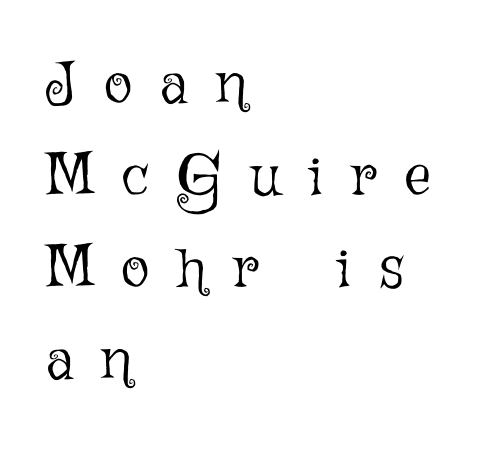
Q: Is the text bold? A: No.
Q: Is the text italic (slanted)? A: No, it is upright.
Q: Is the text underlined? A: No.
Q: How is the paragraph aligned? A: Left-aligned.
Q: Is the spacing between letters normal or unusually wide? A: Unusually wide.
Q: Is the spacing between lines tight, normal or loose? A: Normal.
Q: Width (condensed, normal, or wide)? A: Normal.
Q: Stroke contrast? A: Low.
Q: x-height? A: Medium.
Q: Monospaced? A: No.
